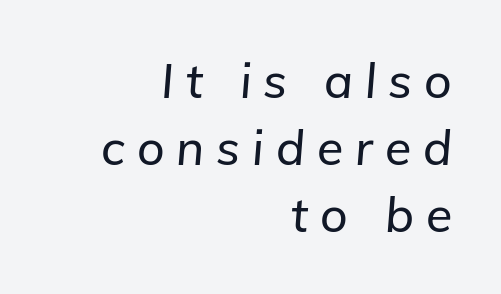
The image shows 48 px text type, italic (leaning right); set right-aligned, normal line spacing (1.4x), unusually wide letter spacing (+0.25 em), not underlined; low stroke contrast and a medium x-height.
